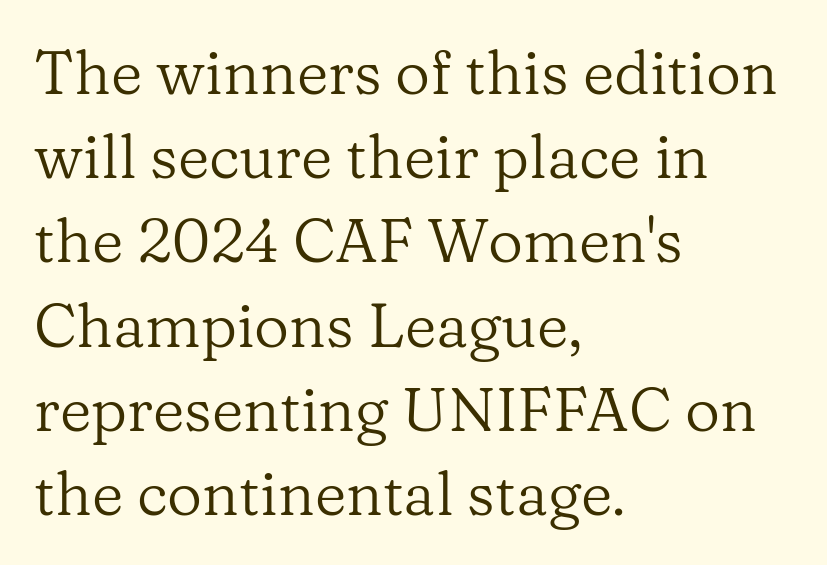
The image shows 61 px regular-weight serif type, upright; set left-aligned, normal line spacing (1.38x), normal letter spacing, not underlined; low stroke contrast and a medium x-height.
